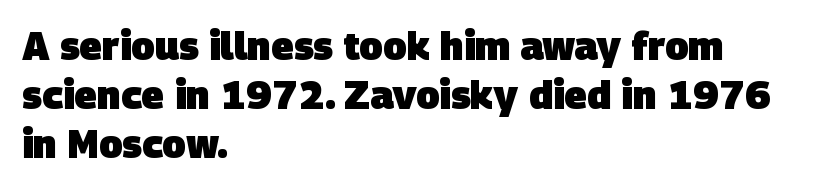
The rendering uses a bold face; every stroke is thick and dark. Serifs: no, the terminals of the letterforms are clean. Proportional: the letters do not fall into vertical columns. Quick note: interline space is typical. How are the letters spaced? Ordinarily, with no added tracking.
